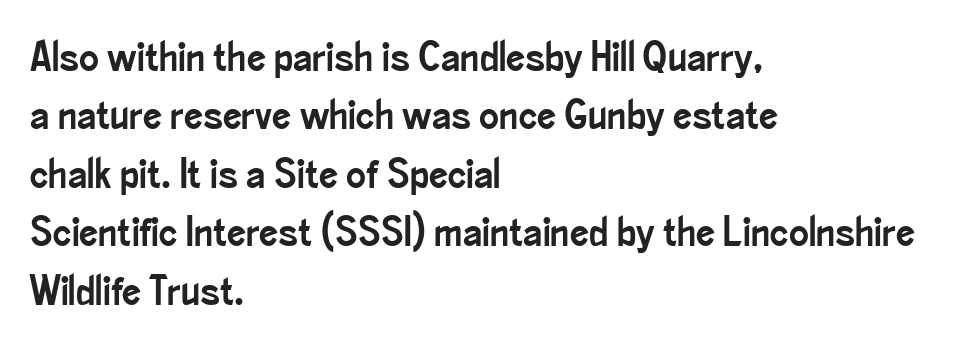
Descenders are the only things crossing below the line. Evenly set lines give the paragraph a standard silhouette. The passage is arranged the way most books set body copy — flush left. Does extra space separate the letters? No, they use regular spacing. This sample uses a sans-serif face.
